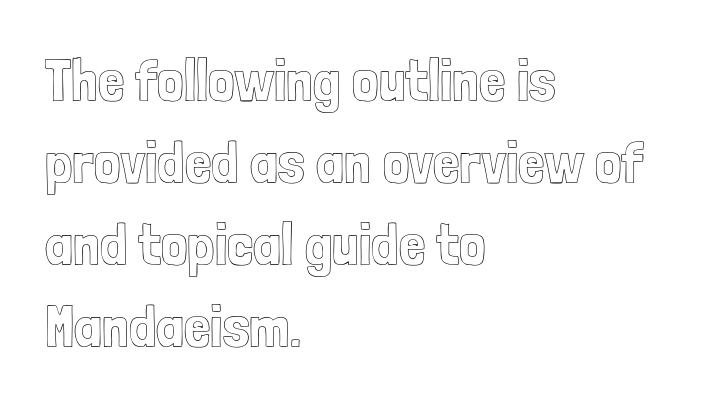
Q: Is the text italic (slanted)? A: No, it is upright.
Q: Is the text underlined? A: No.
Q: How is the paragraph aligned? A: Left-aligned.
Q: Is the spacing between letters normal or unusually wide? A: Normal.
Q: Is the spacing between lines tight, normal or loose? A: Normal.
Q: Width (condensed, normal, or wide)? A: Condensed.
Q: x-height? A: Medium.
Q: Monospaced? A: No.
